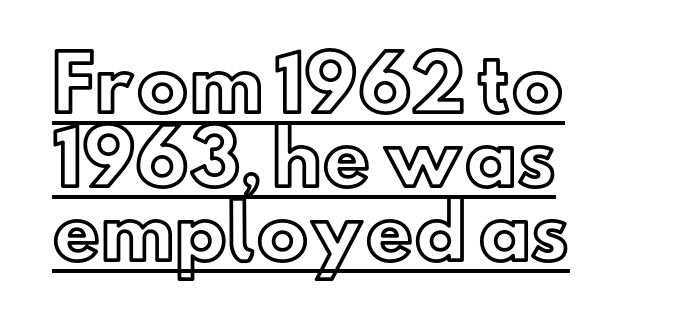
The image shows 74 px text type, upright; set left-aligned, tight line spacing (1.0x), normal letter spacing, underlined; a small x-height.
